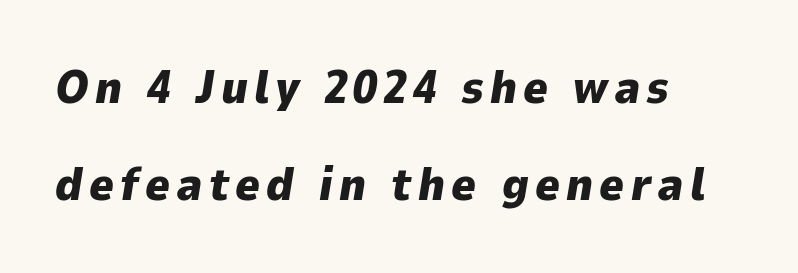
Spacing verdict: proportional, widths tailored to each character. Underline: absent. The line-height multiplier appears high, well above default. Slanted lettering throughout. Strong, thick strokes mark this as bold type.
